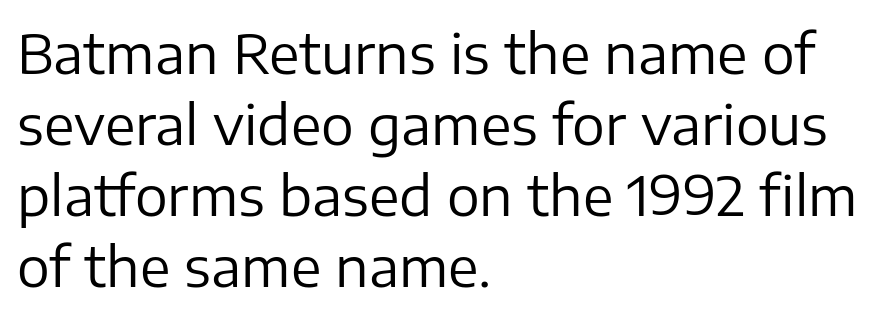
Ascenders rise straight up at ninety degrees. I'd call this a sans setting — the letters go barefoot. Note the varied advance widths — an 'i' is clearly narrower than an 'm'. No extra tracking has been applied to these lines. Letters rest on an invisible, unmarked baseline.
